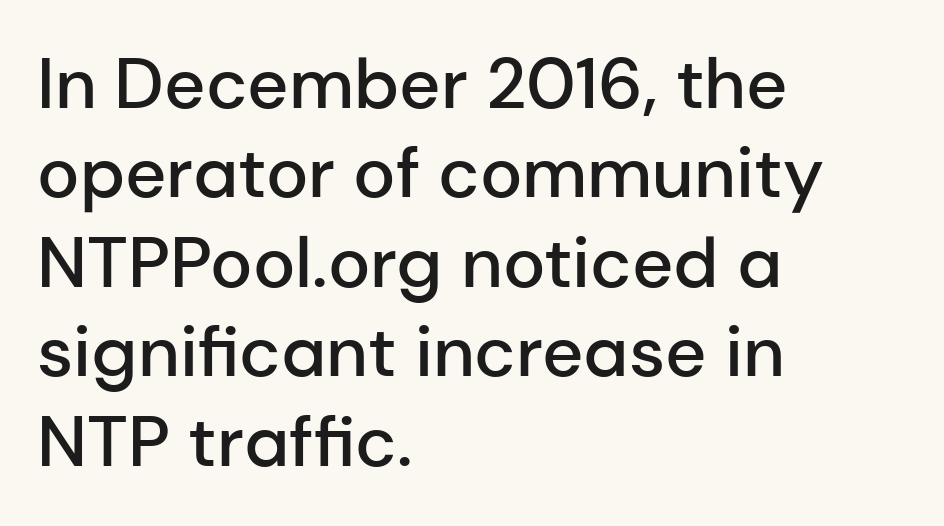
Q: Is the text bold? A: Semi-bold.
Q: Is the text italic (slanted)? A: No, it is upright.
Q: Is the typeface a serif or a sans-serif typeface? A: Sans-serif.
Q: Is the text underlined? A: No.
Q: How is the paragraph aligned? A: Left-aligned.
Q: Is the spacing between letters normal or unusually wide? A: Normal.
Q: Is the spacing between lines tight, normal or loose? A: Normal.
Q: Width (condensed, normal, or wide)? A: Normal.
Q: Stroke contrast? A: Low.
Q: x-height? A: Medium.
Q: Monospaced? A: No.
